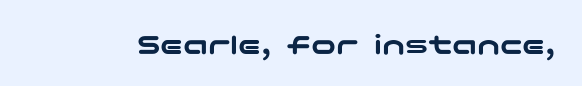
Q: Is the text italic (slanted)? A: No, it is upright.
Q: Is the typeface a serif or a sans-serif typeface? A: Sans-serif.
Q: Is the text underlined? A: No.
Q: Is the spacing between letters normal or unusually wide? A: Normal.
Q: Width (condensed, normal, or wide)? A: Wide.
Q: Stroke contrast? A: Low.
Q: x-height? A: Medium.
